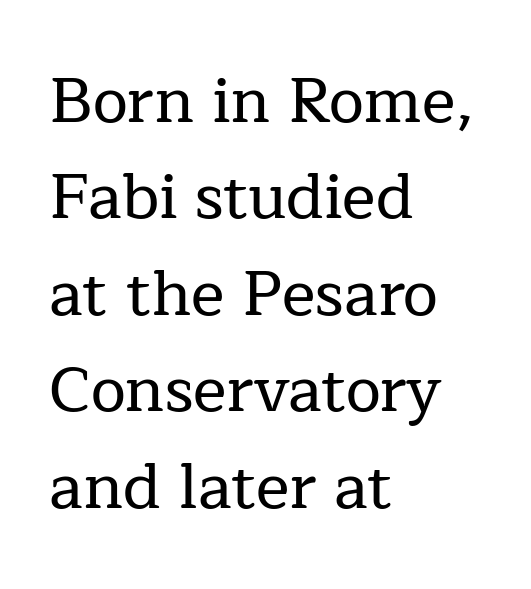
The image shows 63 px serif type, upright; set left-aligned, normal line spacing (1.53x), normal letter spacing, not underlined; low stroke contrast and a medium x-height.
